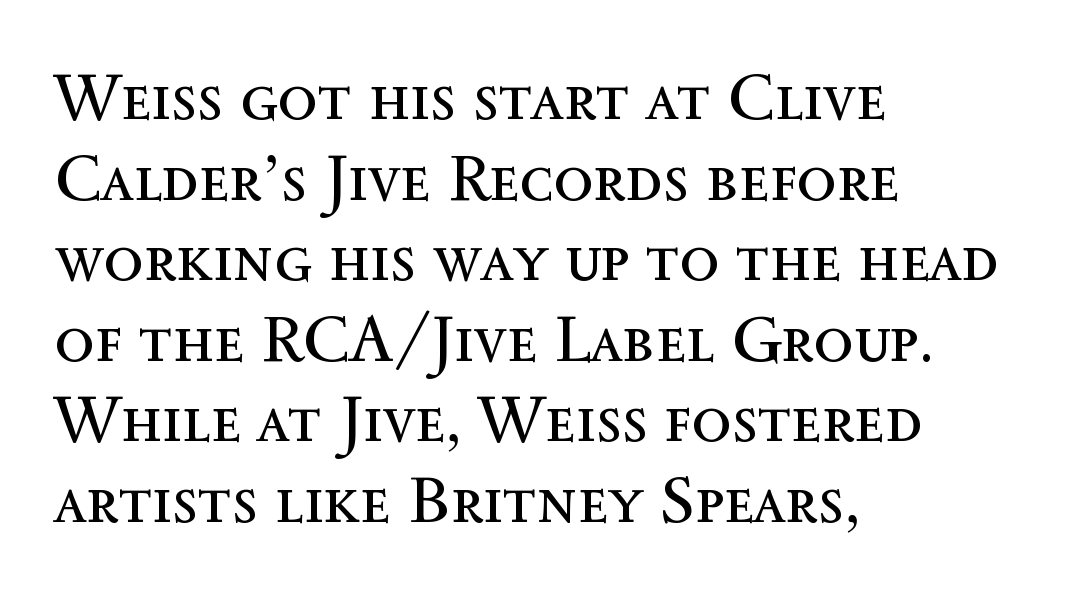
Line starts are locked; line ends wander. Caption: standard tracking, unaltered. Check the space under the baseline: it is left empty. Unlike italic type, these characters show no tilt at all.
